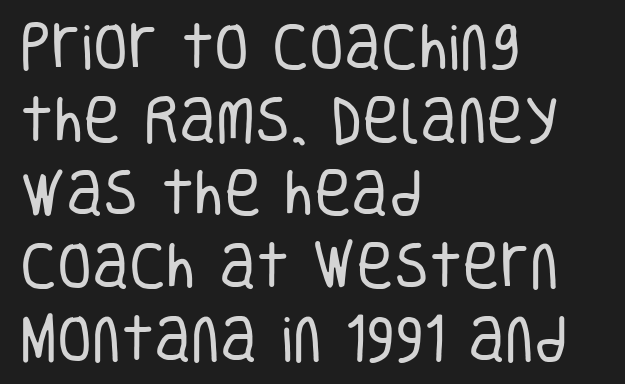
{"serif": "no", "italic": "no", "bold": "no", "weight": "regular", "width": "condensed", "stroke_contrast": "low", "x_height": "large", "monospaced": "no", "underline": "no", "align": "left", "line_spacing": "normal", "line_spacing_ratio": 1.43, "letter_spacing": "normal", "letter_spacing_em": 0.0, "glyph_px": 51}
